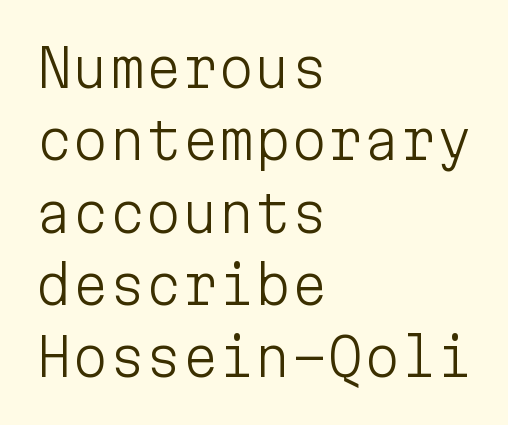
Line spacing here is normal. Stems and bowls with no extra thickness — not bold. No word sits above an underline. The lettering stays uniformly vertical, giving the passage a roman look.
